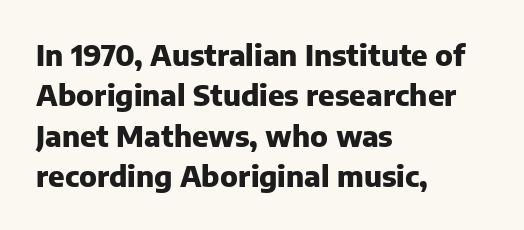
{"serif": "no", "italic": "no", "bold": "yes", "weight": "heavy", "width": "normal", "stroke_contrast": "low", "x_height": "medium", "monospaced": "no", "underline": "no", "align": "left", "line_spacing": "normal", "line_spacing_ratio": 1.39, "letter_spacing": "normal", "letter_spacing_em": 0.0, "glyph_px": 29}
